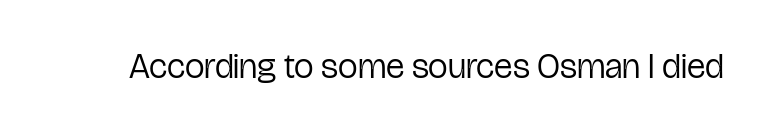
Vertical strokes here are truly vertical. Each letter keeps its own natural width here, so spacing adapts to shape. Tracking here is standard; glyphs follow each other at the usual distance. These lines are composed in type without serifs.
